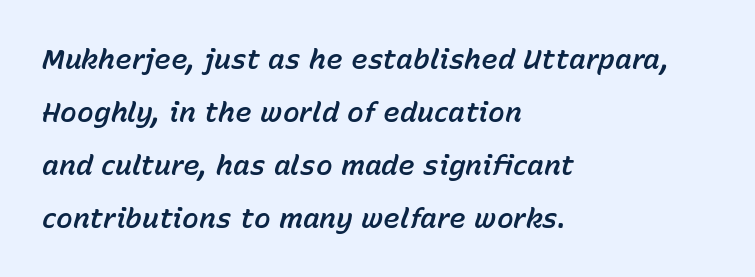
The image shows 28 px text type, italic (leaning right); set left-aligned, line spacing 1.89x, normal letter spacing, not underlined; low stroke contrast and a medium x-height.
